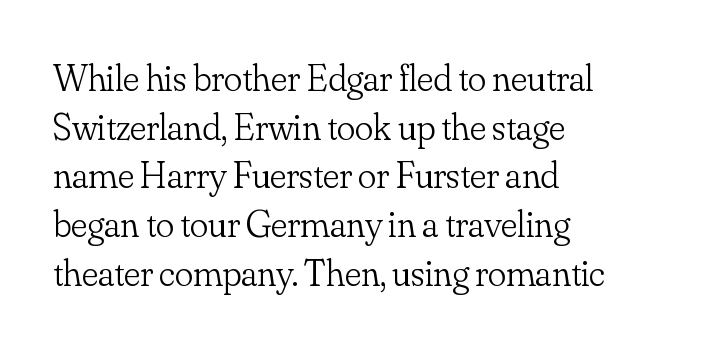
The typeface has the unassuming heft of standard copy or less. The line-height multiplier appears to be the usual default. The axis of the letterforms is exactly vertical. Words appear dense and cohesive because spacing is normal. The designer went with a serif here, giving each stem small feet. The rendering uses natural spacing where letterforms have individual widths.
